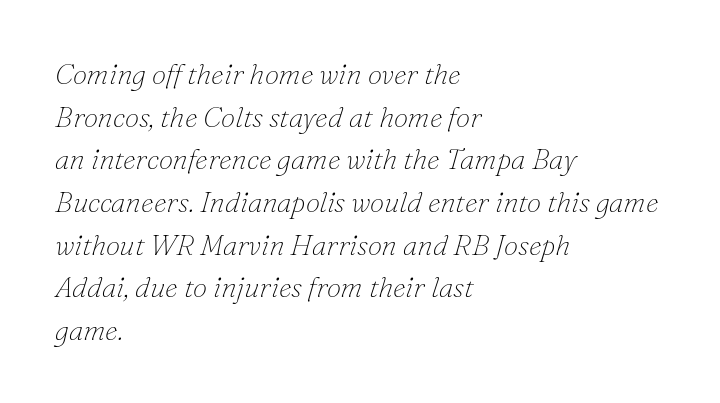
{"serif": "yes", "italic": "yes", "lean": "right", "slant_degrees": 16, "bold": "no", "weight": "thin", "width": "normal", "stroke_contrast": "low", "x_height": "small", "monospaced": "no", "underline": "no", "align": "left", "line_spacing": "normal", "line_spacing_ratio": 1.47, "letter_spacing": "normal", "letter_spacing_em": 0.0, "glyph_px": 29}
